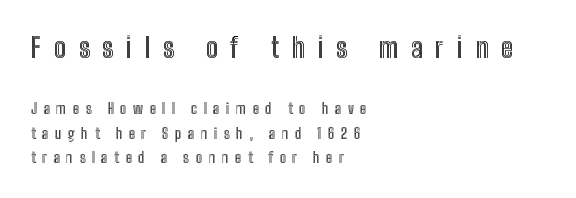
{"italic": "no", "underline": "no", "align": "left", "line_spacing_ratio": 1.76, "letter_spacing": "wide", "letter_spacing_em": 0.47, "larger_block": "first", "size_ratio": 1.93, "glyph_px": 27}
